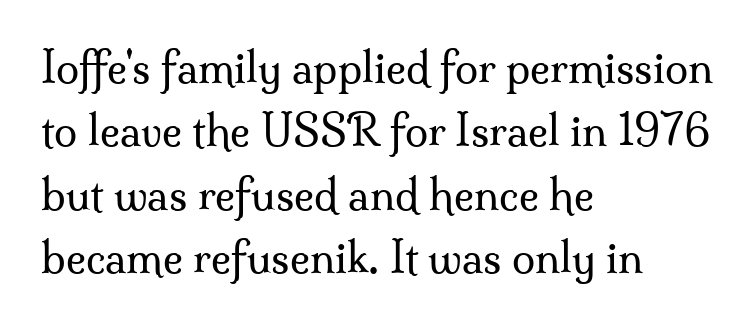
{"serif": "yes", "italic": "no", "bold": "no", "weight": "regular", "width": "normal", "stroke_contrast": "medium", "x_height": "small", "monospaced": "no", "underline": "no", "align": "left", "line_spacing": "normal", "line_spacing_ratio": 1.51, "letter_spacing": "normal", "letter_spacing_em": 0.0, "glyph_px": 42}
